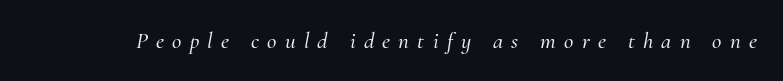
{"italic": "yes", "lean": "right", "slant_degrees": 10, "underline": "no", "letter_spacing": "wide", "letter_spacing_em": 0.36, "glyph_px": 23}
